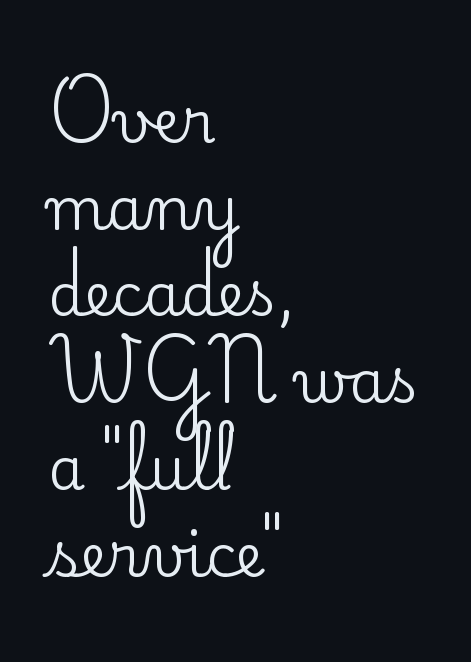
Q: Is the text italic (slanted)? A: No, it is upright.
Q: Is the typeface a serif or a sans-serif typeface? A: Serif.
Q: Is the text underlined? A: No.
Q: How is the paragraph aligned? A: Left-aligned.
Q: Is the spacing between letters normal or unusually wide? A: Normal.
Q: Is the spacing between lines tight, normal or loose? A: Normal.
Q: Width (condensed, normal, or wide)? A: Normal.
Q: Stroke contrast? A: Low.
Q: x-height? A: Small.
Q: Monospaced? A: No.
